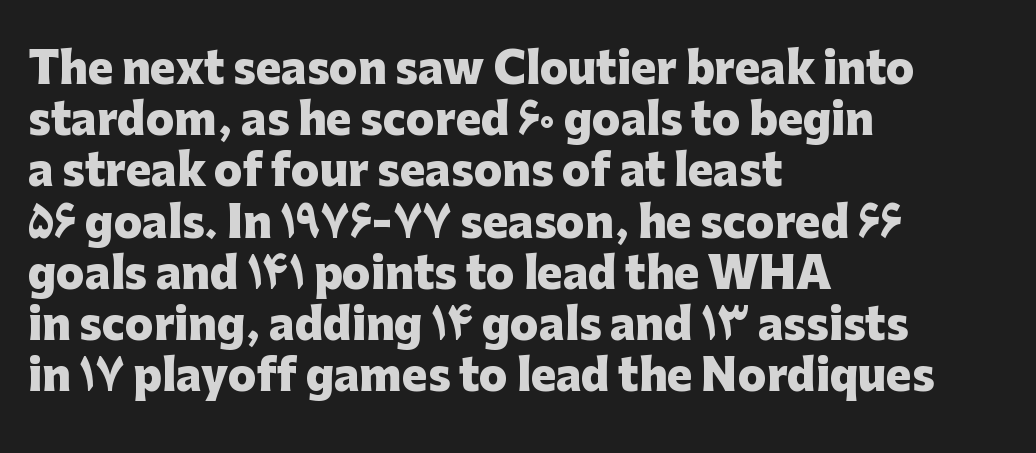
The image shows 42 px heavy sans-serif type, upright; set left-aligned, line spacing 1.22x, normal letter spacing, not underlined; low stroke contrast and a medium x-height.
